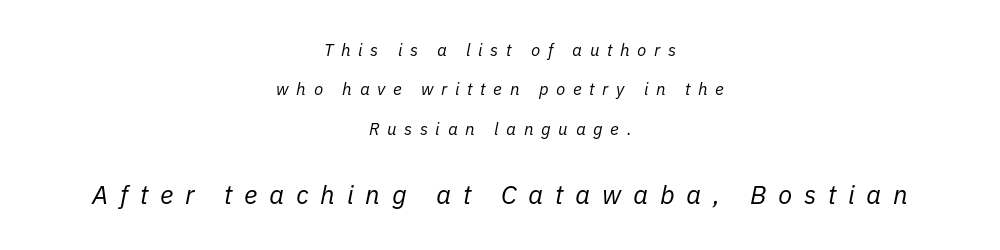
Q: Is the text bold? A: No.
Q: Is the text italic (slanted)? A: Yes, it leans right by about 11 degrees.
Q: Is the text underlined? A: No.
Q: How is the paragraph aligned? A: Centered.
Q: Is the spacing between letters normal or unusually wide? A: Unusually wide.
Q: Is the spacing between lines tight, normal or loose? A: Loose.
Q: Which block of text is set in a larger size, the first (top) or the second (bottom)? A: The second (bottom) one.
